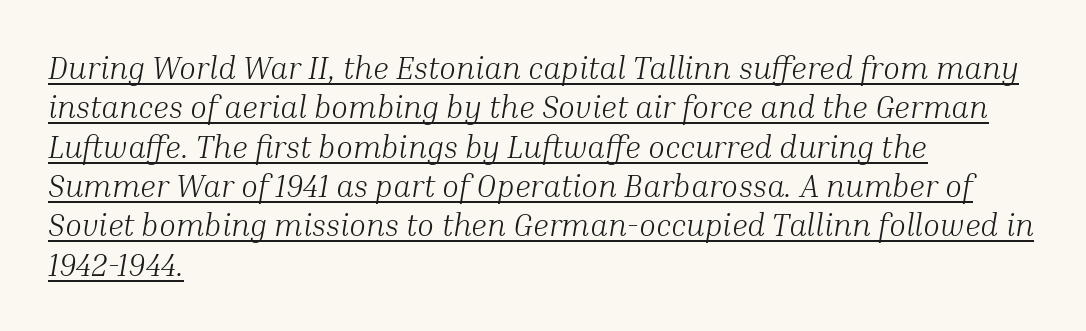
Q: Is the text bold? A: No.
Q: Is the text italic (slanted)? A: Yes, it leans right by about 10 degrees.
Q: Is the typeface a serif or a sans-serif typeface? A: Serif.
Q: Is the text underlined? A: Yes.
Q: How is the paragraph aligned? A: Left-aligned.
Q: Is the spacing between letters normal or unusually wide? A: Normal.
Q: Is the spacing between lines tight, normal or loose? A: Normal.
Q: Width (condensed, normal, or wide)? A: Normal.
Q: Stroke contrast? A: Medium.
Q: x-height? A: Medium.
Q: Monospaced? A: No.
